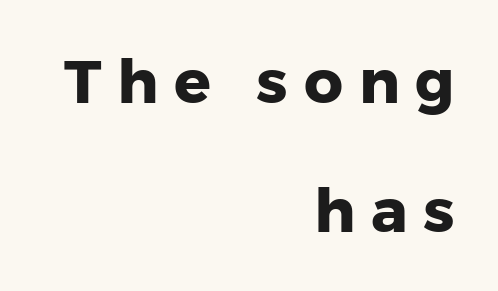
Line spacing here is loose. This sample has the flowing, uneven cadence of proportional lettering. Is the letter spacing exaggerated? Yes — the characters are pushed far apart. Visually the block forms a straight wall on the right and a jagged coastline on the left. Unlike a traditional serif, this face leaves its strokes unadorned. Check under the words: just untouched page.
